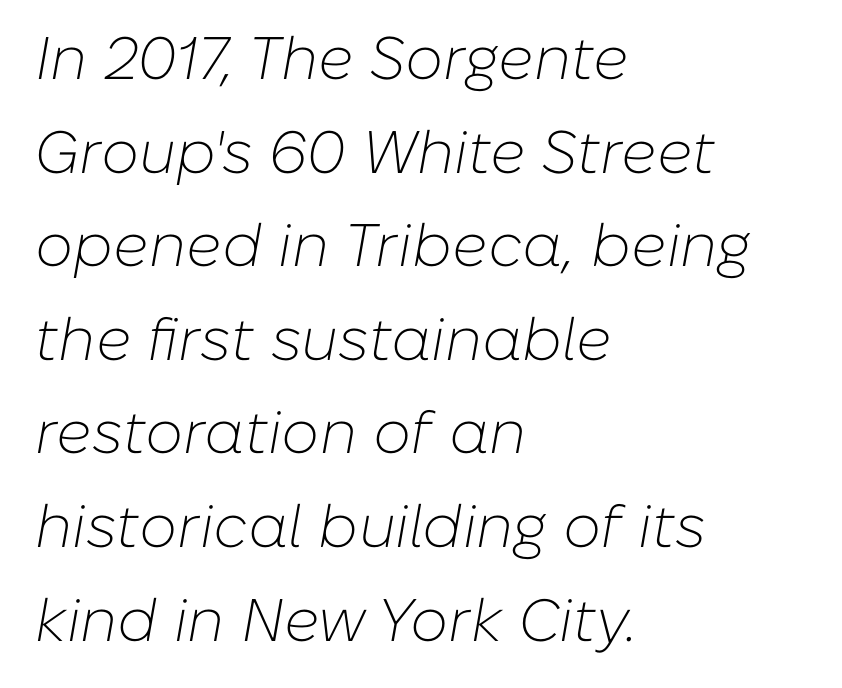
The image shows 60 px light type, italic (leaning right); set left-aligned, normal line spacing (1.56x), normal letter spacing, not underlined; low stroke contrast and a medium x-height.
